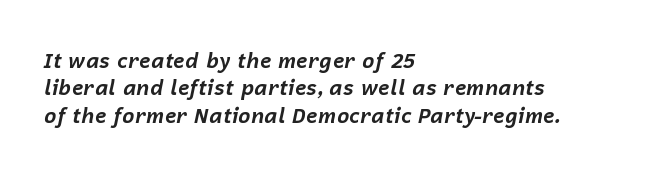
{"italic": "yes", "lean": "right", "slant_degrees": 12, "bold": "yes", "underline": "no", "align": "left", "line_spacing": "normal", "line_spacing_ratio": 1.3, "letter_spacing": "normal", "letter_spacing_em": 0.0, "glyph_px": 21}
